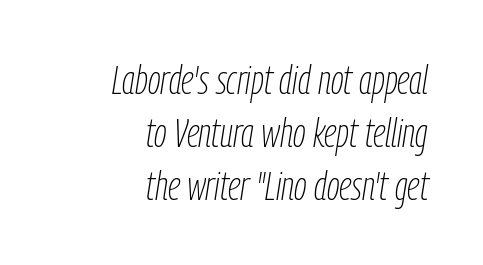
Q: Is the text bold? A: No.
Q: Is the text italic (slanted)? A: Yes, it leans right by about 9 degrees.
Q: Is the text underlined? A: No.
Q: How is the paragraph aligned? A: Right-aligned.
Q: Is the spacing between letters normal or unusually wide? A: Normal.
Q: Is the spacing between lines tight, normal or loose? A: Normal.
Q: Width (condensed, normal, or wide)? A: Condensed.
Q: Stroke contrast? A: Low.
Q: x-height? A: Medium.
Q: Monospaced? A: No.
